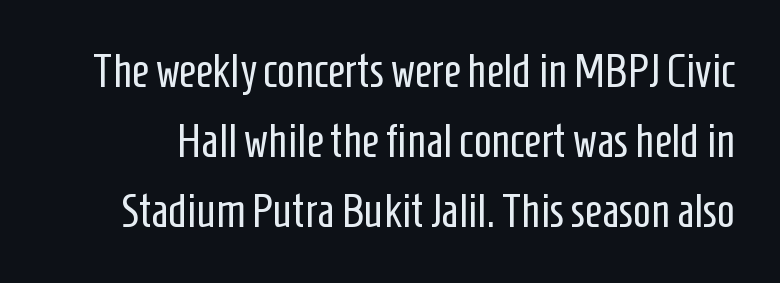
Q: Is the text bold? A: No.
Q: Is the text italic (slanted)? A: No, it is upright.
Q: Is the typeface a serif or a sans-serif typeface? A: Sans-serif.
Q: Is the text underlined? A: No.
Q: Is the spacing between letters normal or unusually wide? A: Normal.
Q: Is the spacing between lines tight, normal or loose? A: Normal.
Q: Width (condensed, normal, or wide)? A: Condensed.
Q: Stroke contrast? A: Low.
Q: x-height? A: Medium.
Q: Monospaced? A: No.
